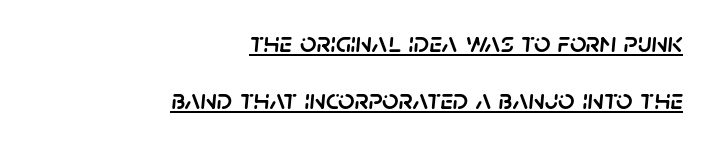
Q: Is the text italic (slanted)? A: Yes, it leans right by about 5 degrees.
Q: Is the text underlined? A: Yes.
Q: How is the paragraph aligned? A: Right-aligned.
Q: Is the spacing between letters normal or unusually wide? A: Normal.
Q: Is the spacing between lines tight, normal or loose? A: Loose.
Q: Width (condensed, normal, or wide)? A: Normal.
Q: Stroke contrast? A: Low.
Q: x-height? A: Large.
Q: Monospaced? A: No.
